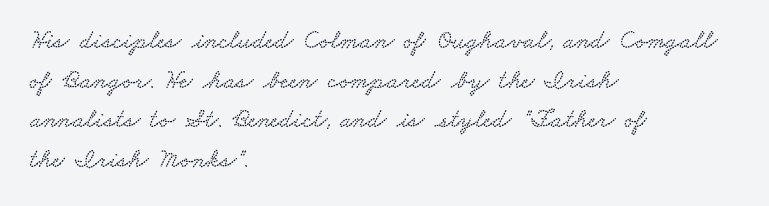
The passage shown is not underscored anywhere. Regarding leading, the lines here are spaced in the standard way. Line starts are locked; line ends wander. No extra tracking has been applied to these lines.
